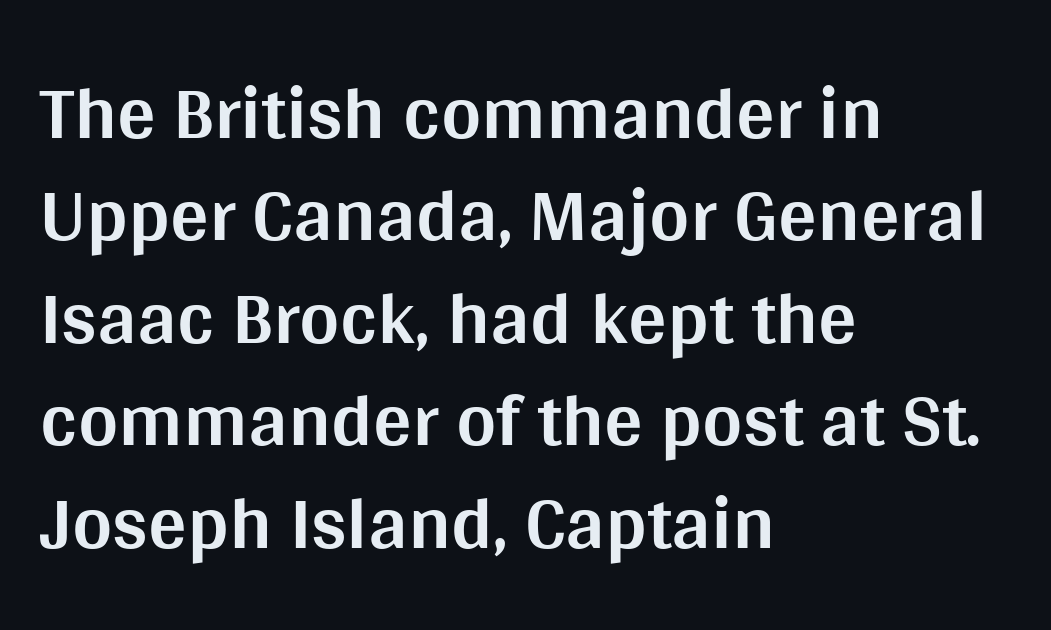
These lines were composed using upright roman letters. Note: no serifs on the glyphs. Normally led — the rows are evenly, conventionally spaced. The paragraph has a hard left edge and a soft right edge. The face used here is rendered with its standard letterfit. Each glyph is drawn with heavy, bold strokes.
